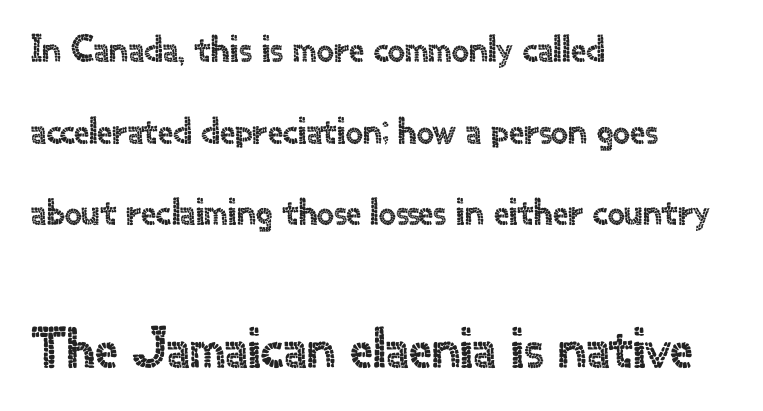
The image shows 57 px sans-serif type, upright; set left-aligned, loose line spacing (2.15x), normal letter spacing, not underlined; the second (bottom) block is 1.5x larger; a small x-height.
